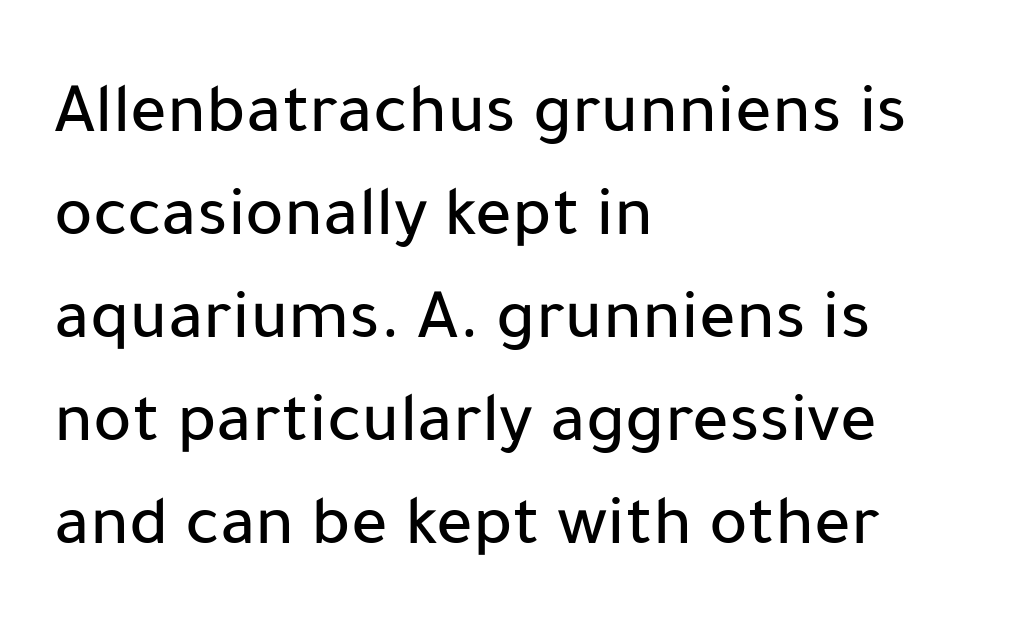
If you measured baseline to baseline, you'd find a middling distance. A typesetter would call this proportional, since set widths differ per character. The letters sit at their default tracking, neither squeezed nor spread. The specimen omits any rule beneath the text block's lines. Does the lettering tilt? It doesn't — this is upright. The type family on display is of the sans-serif kind.
